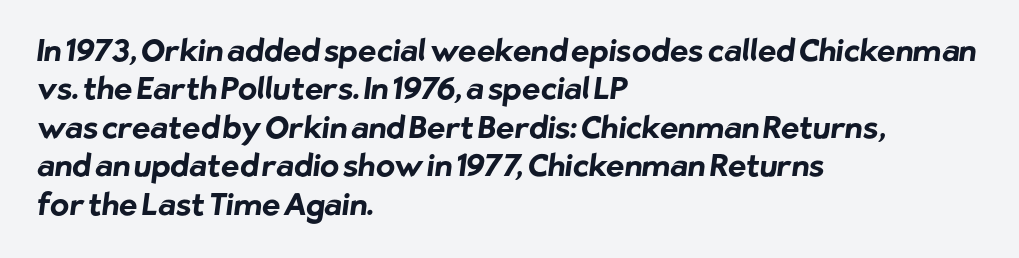
These lines keep a tight, regular rhythm from letter to letter. The letters advance in unequal steps, a hallmark of proportional type. Layout note: lines flush left. Descenders are the only things crossing below the line. Every letter is thick-stroked: bold, no question.
